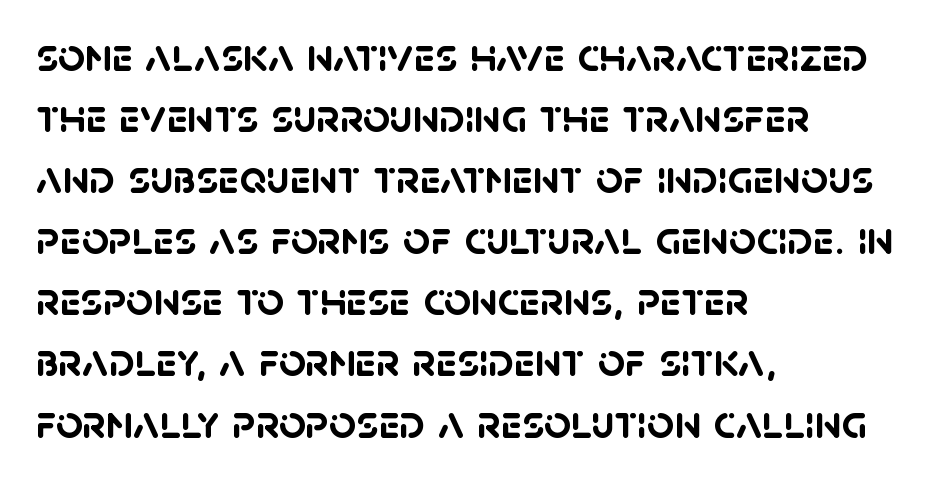
Regular leading. Honestly, the letter spacing is just normal — you wouldn't notice it. Short and long lines alike share a common starting point at left. Is the type bold? Yes — the strokes are clearly thick and heavy.
